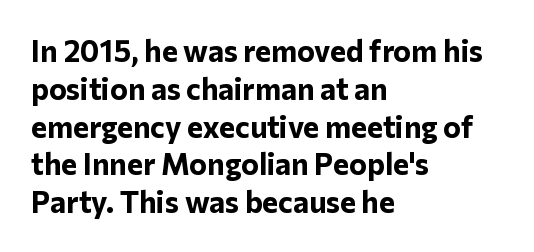
Q: Is the text bold? A: Yes.
Q: Is the text italic (slanted)? A: No, it is upright.
Q: Is the typeface a serif or a sans-serif typeface? A: Sans-serif.
Q: Is the text underlined? A: No.
Q: How is the paragraph aligned? A: Left-aligned.
Q: Is the spacing between letters normal or unusually wide? A: Normal.
Q: Is the spacing between lines tight, normal or loose? A: Normal.
Q: Width (condensed, normal, or wide)? A: Normal.
Q: Stroke contrast? A: Low.
Q: x-height? A: Medium.
Q: Monospaced? A: No.
